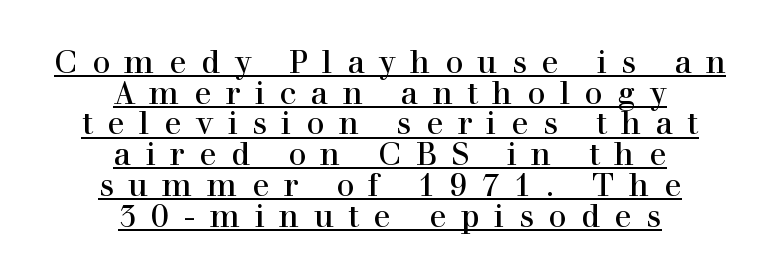
{"serif": "yes", "italic": "no", "width": "normal", "x_height": "medium", "monospaced": "no", "underline": "yes", "align": "center", "line_spacing": "tight", "line_spacing_ratio": 0.96, "letter_spacing": "wide", "letter_spacing_em": 0.45, "glyph_px": 32}
